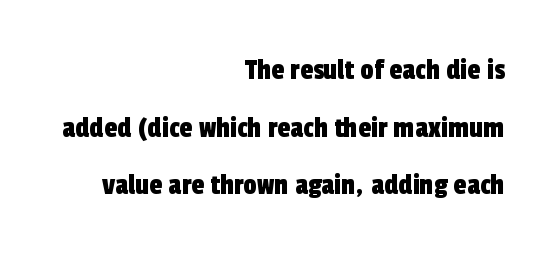
Q: Is the typeface a serif or a sans-serif typeface? A: Sans-serif.
Q: Is the text underlined? A: No.
Q: How is the paragraph aligned? A: Right-aligned.
Q: Is the spacing between letters normal or unusually wide? A: Normal.
Q: Is the spacing between lines tight, normal or loose? A: Loose.
Q: Width (condensed, normal, or wide)? A: Condensed.
Q: x-height? A: Medium.
Q: Monospaced? A: No.
